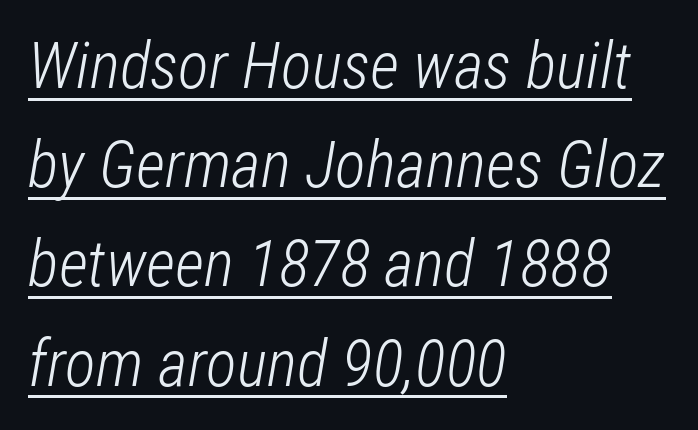
Students, note that the glyphs here touch the page at normal intervals. This is underlined copy, the kind a proofreader might mark for attention. Successive baselines arrive at the customary interval. The axis of the letterforms is tilted away from vertical. The letters advance in unequal steps, a hallmark of proportional type. Notice how the passage keeps a crisp vertical edge on the left only.
